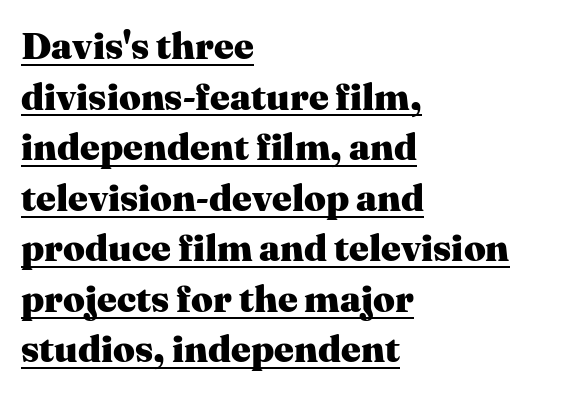
Q: Is the text bold? A: Yes.
Q: Is the text italic (slanted)? A: No, it is upright.
Q: Is the typeface a serif or a sans-serif typeface? A: Serif.
Q: Is the text underlined? A: Yes.
Q: How is the paragraph aligned? A: Left-aligned.
Q: Is the spacing between letters normal or unusually wide? A: Normal.
Q: Is the spacing between lines tight, normal or loose? A: Normal.
Q: Width (condensed, normal, or wide)? A: Normal.
Q: Stroke contrast? A: Medium.
Q: x-height? A: Medium.
Q: Monospaced? A: No.
